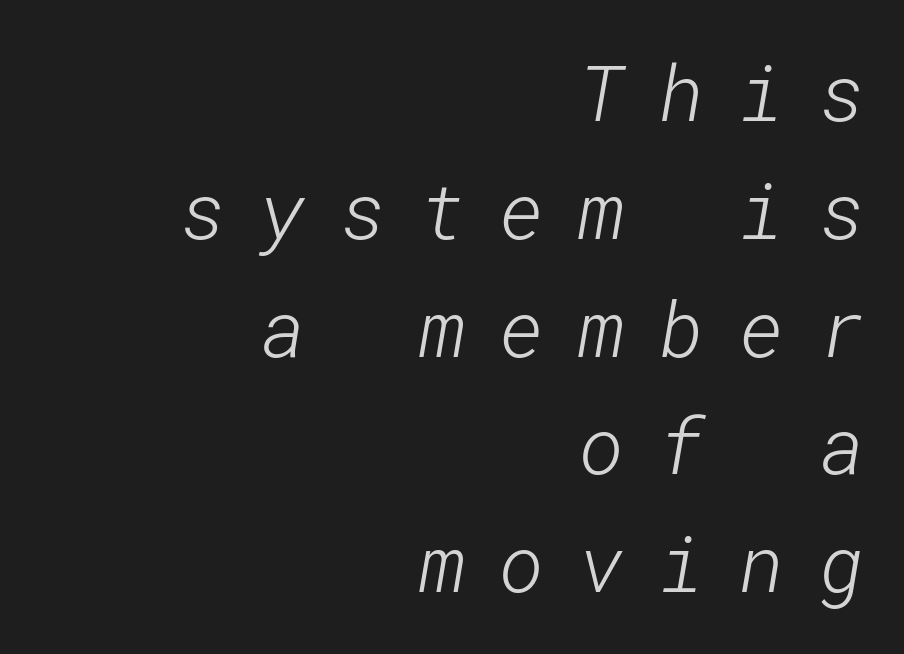
{"serif": "no", "bold": "no", "weight": "light", "width": "normal", "stroke_contrast": "low", "x_height": "medium", "underline": "no", "align": "right", "line_spacing": "normal", "line_spacing_ratio": 1.53, "letter_spacing": "wide", "letter_spacing_em": 0.45, "glyph_px": 77}
